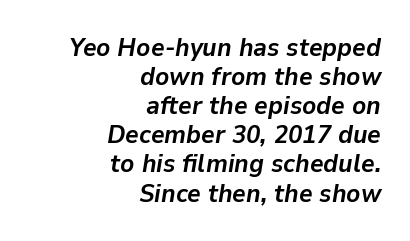
{"italic": "yes", "lean": "right", "slant_degrees": 9, "bold": "yes", "underline": "no", "align": "right", "line_spacing": "tight", "line_spacing_ratio": 1.12, "letter_spacing": "normal", "letter_spacing_em": 0.0, "glyph_px": 26}
